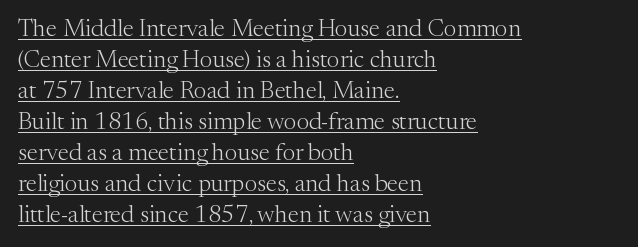
Left-aligned paragraph, ragged on the right. The letters stand straight up with perfectly vertical stems. A typesetter would call this leading conventional body-copy spacing. There is no visible air inserted between adjacent glyphs. Stems here are at most as thick as an everyday book face.
